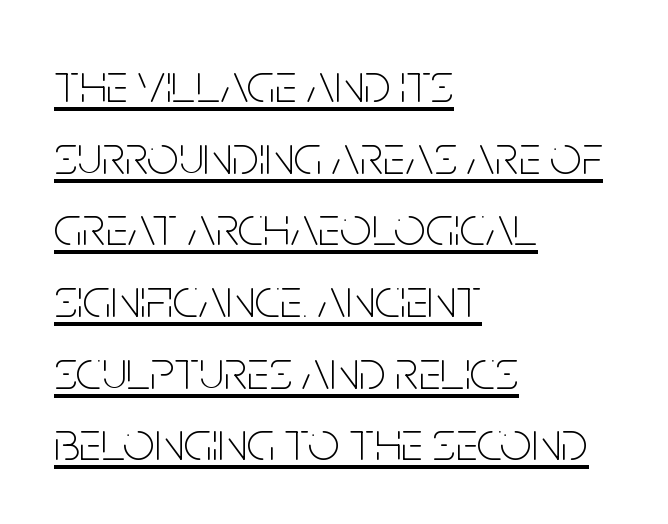
Q: Is the text bold? A: No.
Q: Is the text italic (slanted)? A: No, it is upright.
Q: Is the typeface a serif or a sans-serif typeface? A: Sans-serif.
Q: Is the text underlined? A: Yes.
Q: How is the paragraph aligned? A: Left-aligned.
Q: Is the spacing between letters normal or unusually wide? A: Normal.
Q: Is the spacing between lines tight, normal or loose? A: Normal.
Q: Width (condensed, normal, or wide)? A: Condensed.
Q: Stroke contrast? A: Low.
Q: x-height? A: Large.
Q: Monospaced? A: No.
